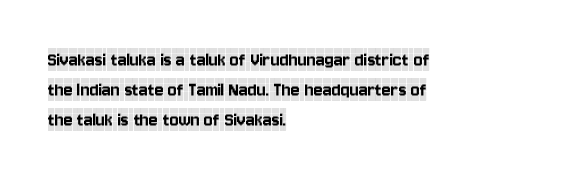
Q: Is the text italic (slanted)? A: No, it is upright.
Q: Is the text underlined? A: No.
Q: How is the paragraph aligned? A: Left-aligned.
Q: Is the spacing between letters normal or unusually wide? A: Normal.
Q: Is the spacing between lines tight, normal or loose? A: Normal.
